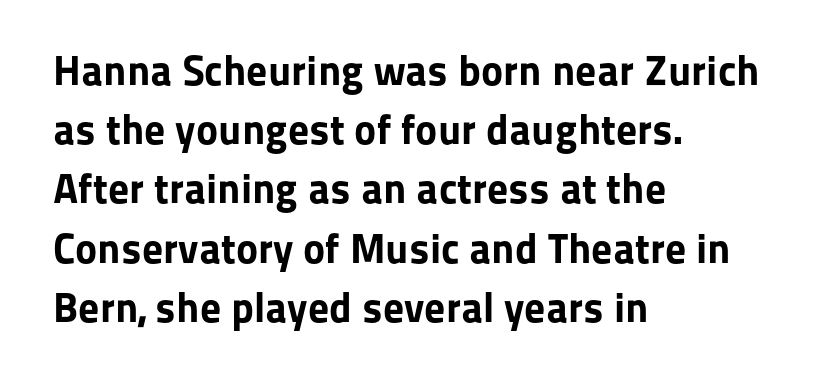
The image shows 42 px bold sans-serif type, upright; set left-aligned, normal line spacing (1.41x), normal letter spacing, not underlined; low stroke contrast and a medium x-height.
